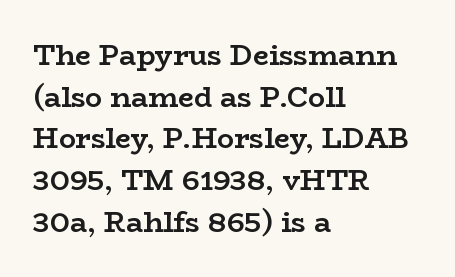
Q: Is the text bold? A: Yes.
Q: Is the text italic (slanted)? A: No, it is upright.
Q: Is the typeface a serif or a sans-serif typeface? A: Serif.
Q: Is the text underlined? A: No.
Q: How is the paragraph aligned? A: Left-aligned.
Q: Is the spacing between letters normal or unusually wide? A: Normal.
Q: Is the spacing between lines tight, normal or loose? A: Normal.
Q: Width (condensed, normal, or wide)? A: Wide.
Q: Stroke contrast? A: Low.
Q: x-height? A: Medium.
Q: Monospaced? A: No.
